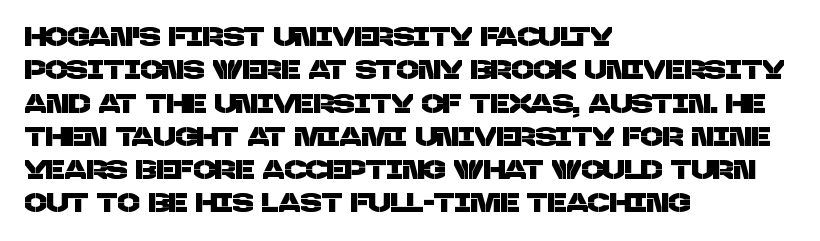
The image shows 26 px text type; set left-aligned, normal line spacing (1.28x), normal letter spacing, not underlined.
